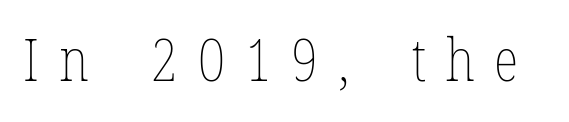
Q: Is the text bold? A: No.
Q: Is the text italic (slanted)? A: No, it is upright.
Q: Is the text underlined? A: No.
Q: Is the spacing between letters normal or unusually wide? A: Unusually wide.
Q: Width (condensed, normal, or wide)? A: Condensed.
Q: Stroke contrast? A: Low.
Q: x-height? A: Medium.
Q: Monospaced? A: No.
